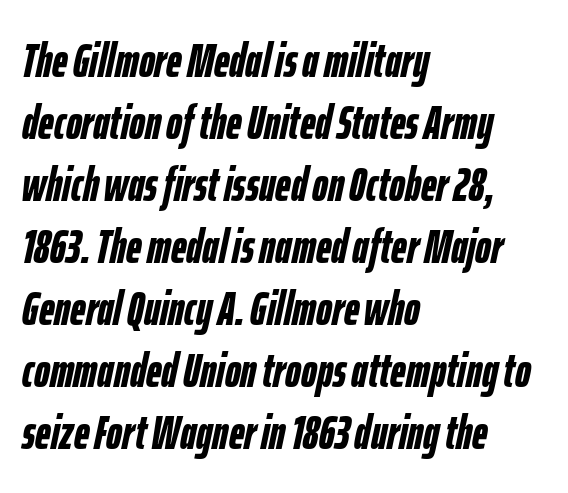
The image shows 48 px semibold, condensed type, italic (leaning right); set left-aligned, normal line spacing (1.29x), normal letter spacing, not underlined; low stroke contrast and a medium x-height.
